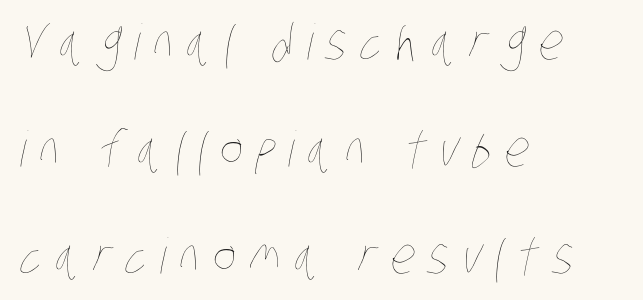
The image shows 49 px thin, condensed type; set left-aligned, loose line spacing (2.18x), unusually wide letter spacing (+0.27 em), not underlined; low stroke contrast and a large x-height.
